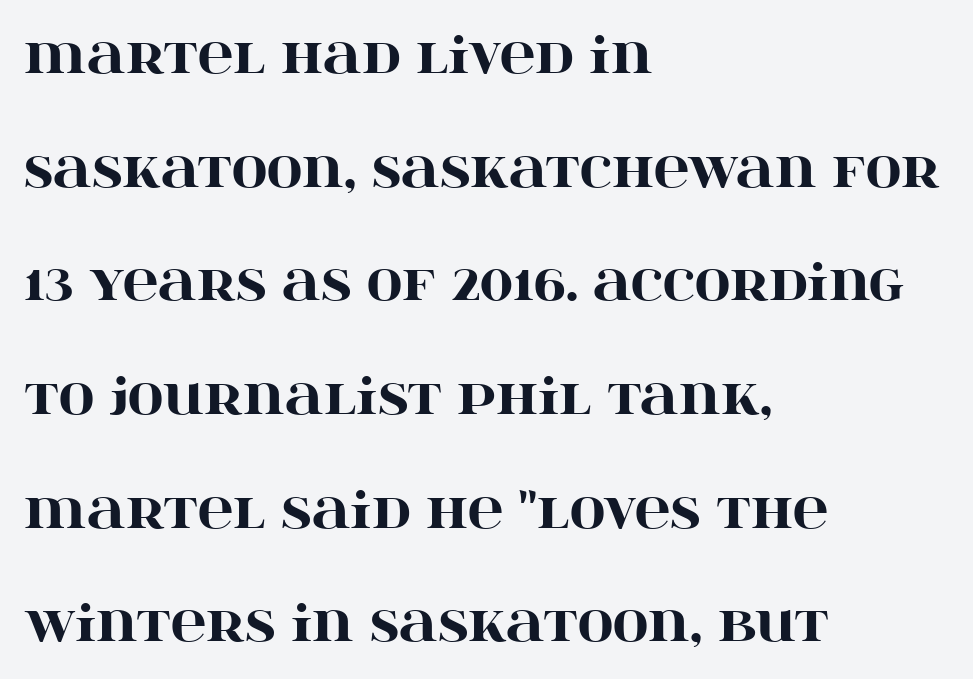
{"serif": "yes", "italic": "no", "bold": "yes", "weight": "heavy", "width": "wide", "stroke_contrast": "high", "x_height": "large", "monospaced": "no", "underline": "no", "align": "left", "line_spacing": "loose", "line_spacing_ratio": 2.32, "letter_spacing": "normal", "letter_spacing_em": 0.0, "glyph_px": 49}
